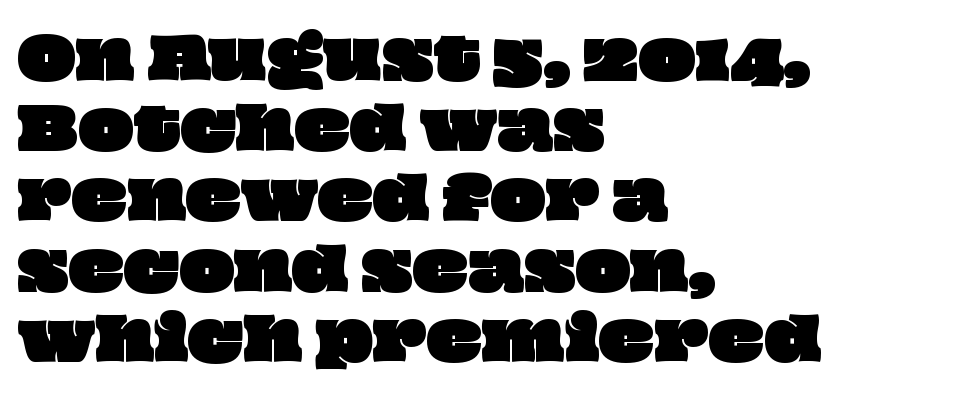
Q: Is the text underlined? A: No.
Q: How is the paragraph aligned? A: Left-aligned.
Q: Is the spacing between letters normal or unusually wide? A: Normal.
Q: Width (condensed, normal, or wide)? A: Wide.
Q: Stroke contrast? A: Low.
Q: x-height? A: Large.
Q: Monospaced? A: No.
